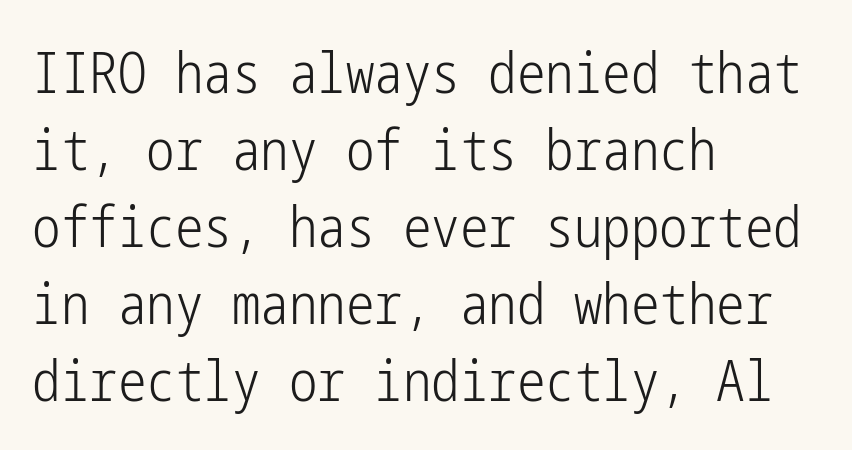
Q: Is the text bold? A: No.
Q: Is the text italic (slanted)? A: No, it is upright.
Q: Is the typeface a serif or a sans-serif typeface? A: Sans-serif.
Q: Is the text underlined? A: No.
Q: How is the paragraph aligned? A: Left-aligned.
Q: Is the spacing between letters normal or unusually wide? A: Normal.
Q: Is the spacing between lines tight, normal or loose? A: Normal.
Q: Width (condensed, normal, or wide)? A: Condensed.
Q: Stroke contrast? A: Low.
Q: x-height? A: Medium.
